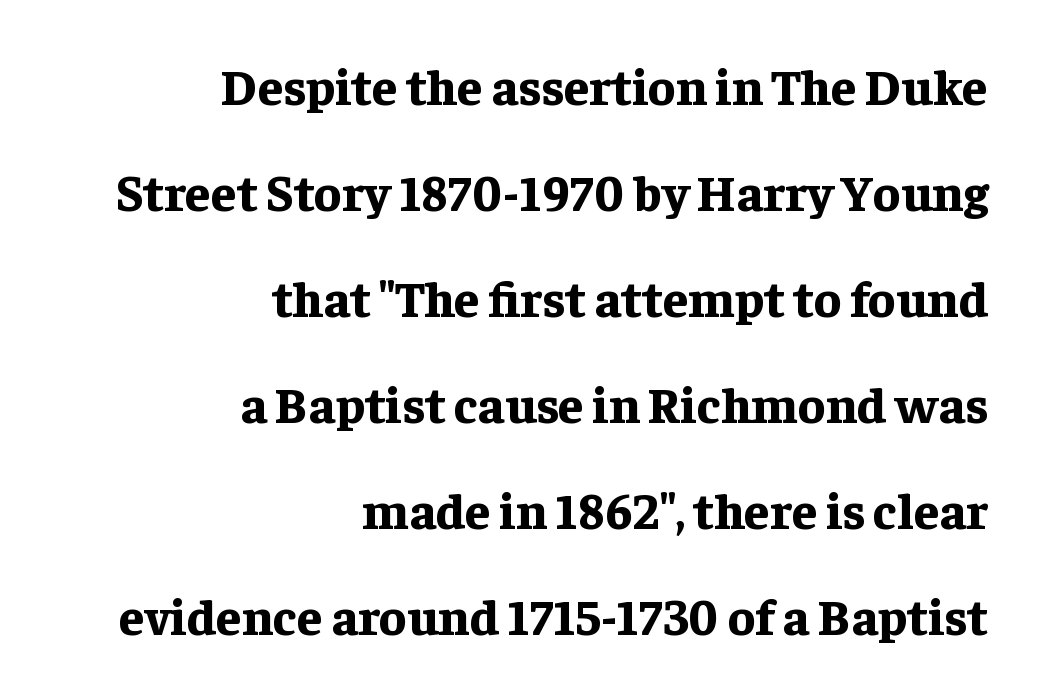
Q: Is the text bold? A: Yes.
Q: Is the text italic (slanted)? A: No, it is upright.
Q: Is the typeface a serif or a sans-serif typeface? A: Serif.
Q: Is the text underlined? A: No.
Q: How is the paragraph aligned? A: Right-aligned.
Q: Is the spacing between letters normal or unusually wide? A: Normal.
Q: Is the spacing between lines tight, normal or loose? A: Loose.
Q: Width (condensed, normal, or wide)? A: Normal.
Q: Stroke contrast? A: Low.
Q: x-height? A: Medium.
Q: Monospaced? A: No.
